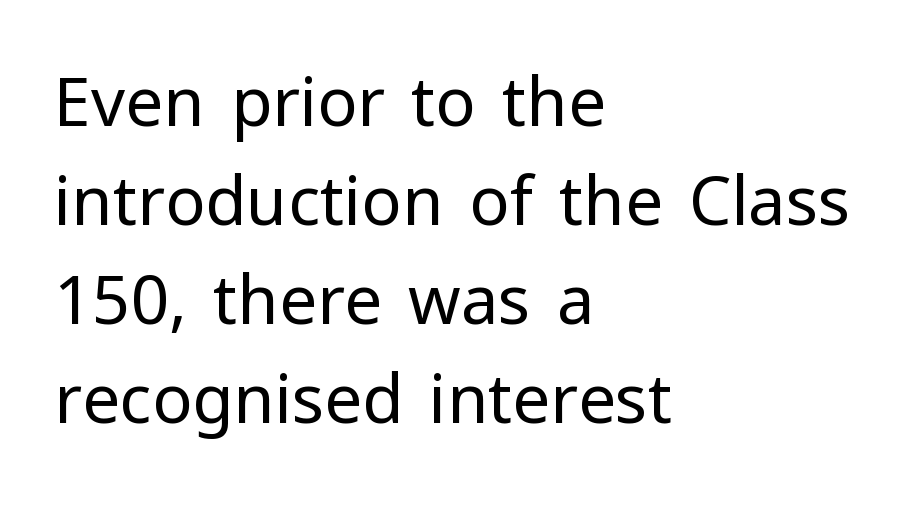
The image shows 67 px regular-weight sans-serif type, upright; set left-aligned, normal line spacing (1.48x), normal letter spacing, not underlined; low stroke contrast and a medium x-height.
